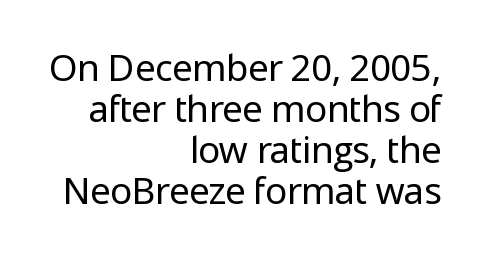
{"serif": "no", "italic": "no", "bold": "no", "weight": "regular", "width": "normal", "stroke_contrast": "low", "x_height": "medium", "monospaced": "no", "underline": "no", "align": "right", "line_spacing": "tight", "line_spacing_ratio": 1.11, "letter_spacing": "normal", "letter_spacing_em": 0.0, "glyph_px": 37}
